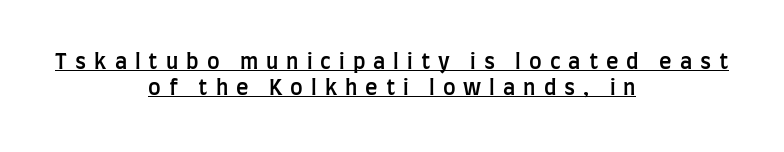
The image shows 21 px text type, upright; set centered, line spacing 1.22x, unusually wide letter spacing (+0.38 em), underlined.
